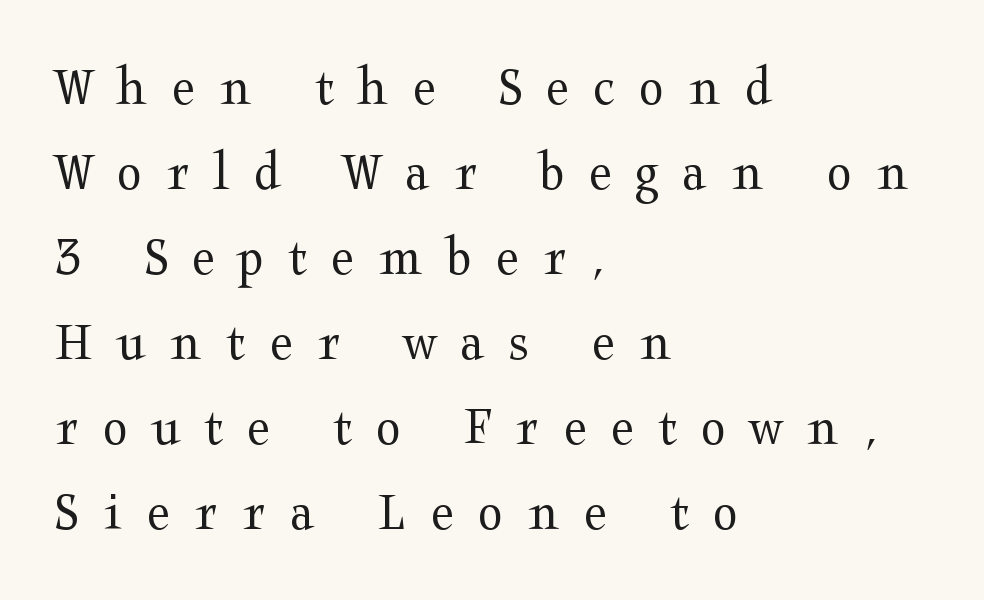
The image shows 57 px regular-weight, wide serif type, upright; set left-aligned, normal line spacing (1.49x), unusually wide letter spacing (+0.43 em), not underlined; medium stroke contrast and a medium x-height.
